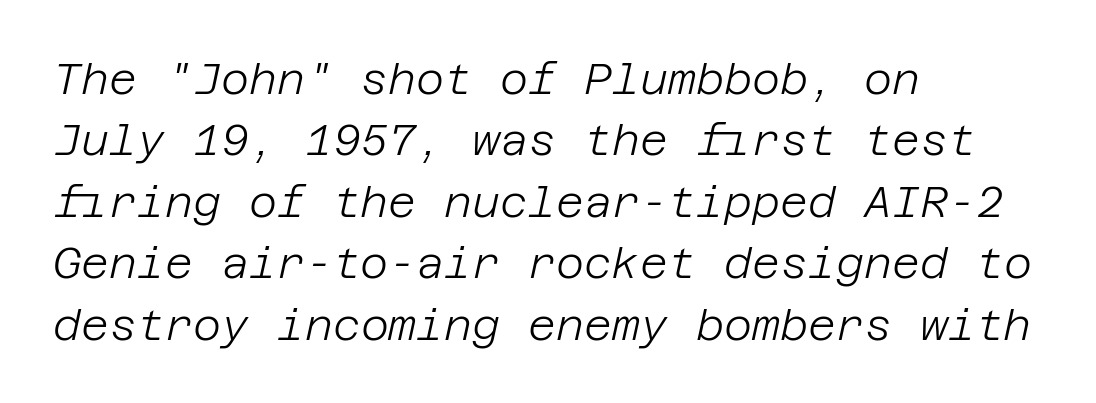
The image shows 43 px light type, italic (leaning right); set left-aligned, normal line spacing (1.43x), normal letter spacing, not underlined; low stroke contrast and a large x-height.
